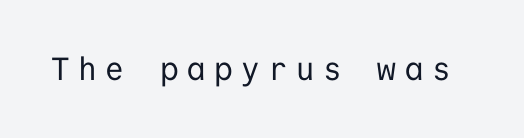
The image shows 32 px regular-weight sans-serif type, upright, monospaced; set unusually wide letter spacing (+0.27 em), not underlined; low stroke contrast and a medium x-height.
